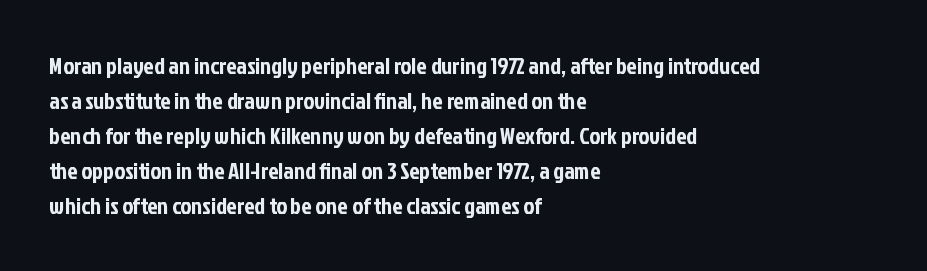
{"italic": "no", "underline": "no", "align": "left", "line_spacing": "normal", "line_spacing_ratio": 1.52, "letter_spacing": "normal", "letter_spacing_em": 0.0, "glyph_px": 23}
